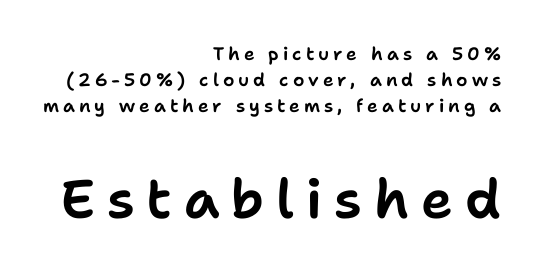
The image shows 54 px sans-serif type, upright; set right-aligned, normal line spacing (1.44x), unusually wide letter spacing (+0.22 em), not underlined; the second (bottom) block is 3.0x larger; low stroke contrast and a medium x-height.
